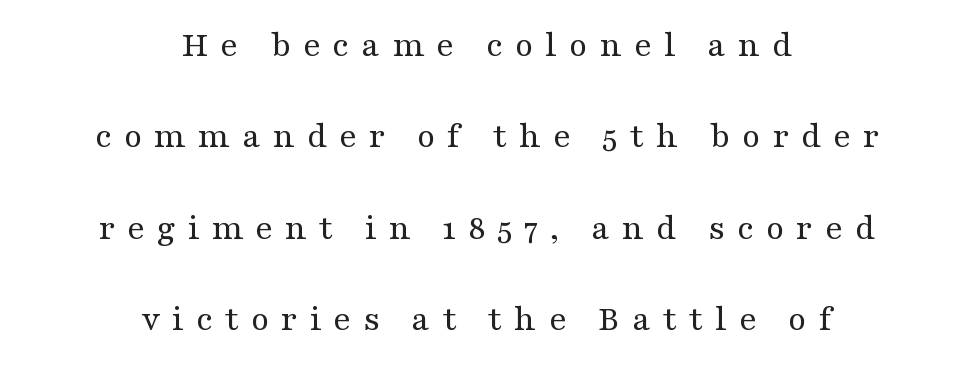
{"serif": "yes", "italic": "no", "bold": "no", "weight": "regular", "width": "wide", "stroke_contrast": "medium", "x_height": "medium", "monospaced": "no", "underline": "no", "align": "center", "line_spacing": "loose", "line_spacing_ratio": 2.47, "letter_spacing": "wide", "letter_spacing_em": 0.32, "glyph_px": 37}
